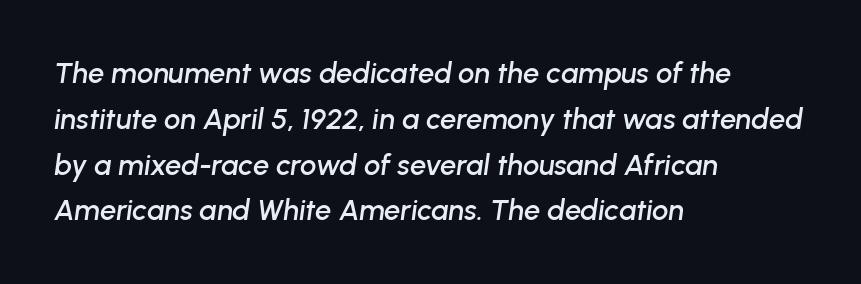
Q: Is the text italic (slanted)? A: Yes, it leans right by about 8 degrees.
Q: Is the text underlined? A: No.
Q: How is the paragraph aligned? A: Left-aligned.
Q: Is the spacing between letters normal or unusually wide? A: Normal.
Q: Is the spacing between lines tight, normal or loose? A: Normal.
Q: Width (condensed, normal, or wide)? A: Normal.
Q: Stroke contrast? A: Low.
Q: x-height? A: Medium.
Q: Monospaced? A: No.
